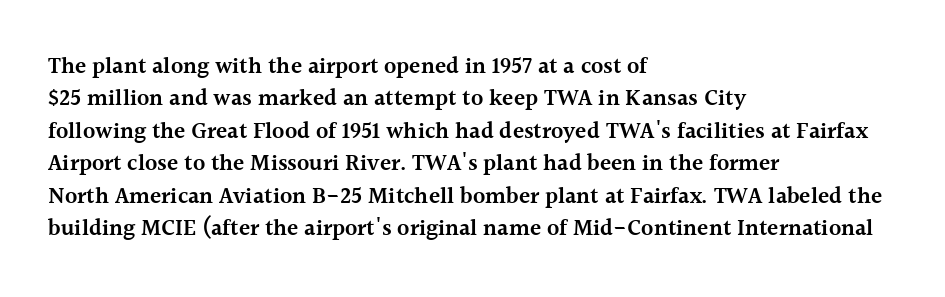
Compared with typical body copy, the letter spacing here is the same. The ragged edge is on the right, which tells us the setting is flush left. The line-height multiplier appears to be the usual default. Is the type bold? Partly — it's a semibold, heavier than regular but not fully bold. Style check: upright.
